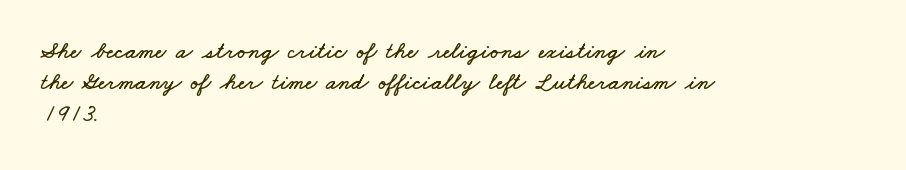
Observe the ordinary spacing: letters are neighbours, not strangers. The string is rendered with underlining switched off. Normally led — the rows are evenly, conventionally spaced. The rendering anchors every line to the left-hand side.
